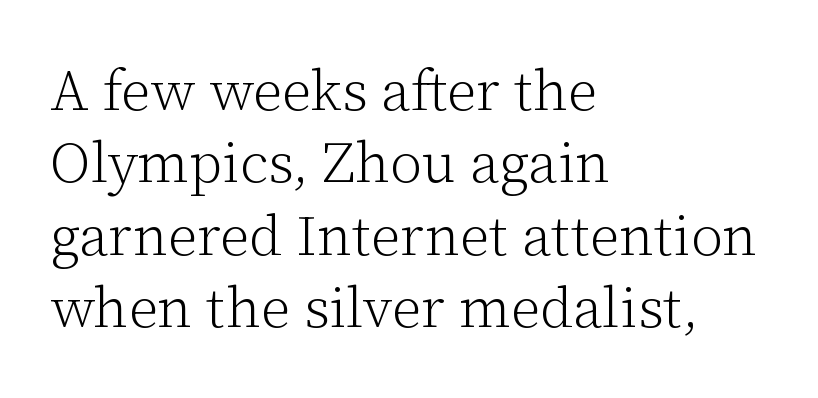
These lines are set flush left with a ragged right edge. The passage shown has conventional tracking throughout. The rendering uses natural spacing where letterforms have individual widths. The typeface has the unassuming heft of standard copy or less. The letters stand straight up with perfectly vertical stems.
